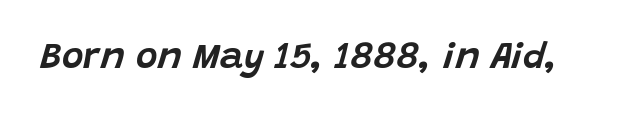
{"italic": "yes", "lean": "right", "slant_degrees": 15, "width": "normal", "stroke_contrast": "low", "x_height": "large", "monospaced": "no", "underline": "no", "letter_spacing": "normal", "letter_spacing_em": 0.0, "glyph_px": 37}
